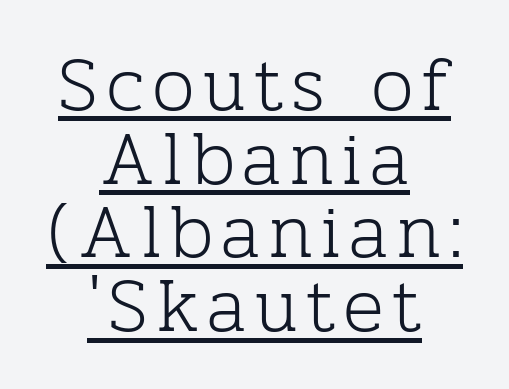
The image shows 76 px light serif type, upright; set centered, tight line spacing (0.97x), underlined; low stroke contrast and a medium x-height.
